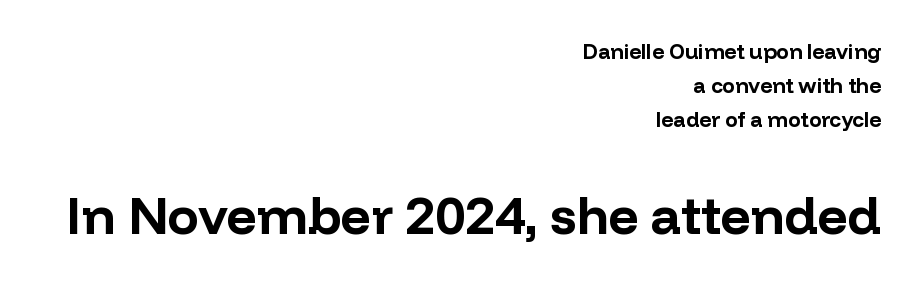
Character widths vary here, with narrow letters taking less room than wide ones. Ordinary non-slanted type is in use. Typeset ragged left — the right edge is the straight one. The strip under each line holds only bare page. Serifs: no, the terminals of the letterforms are clean.
